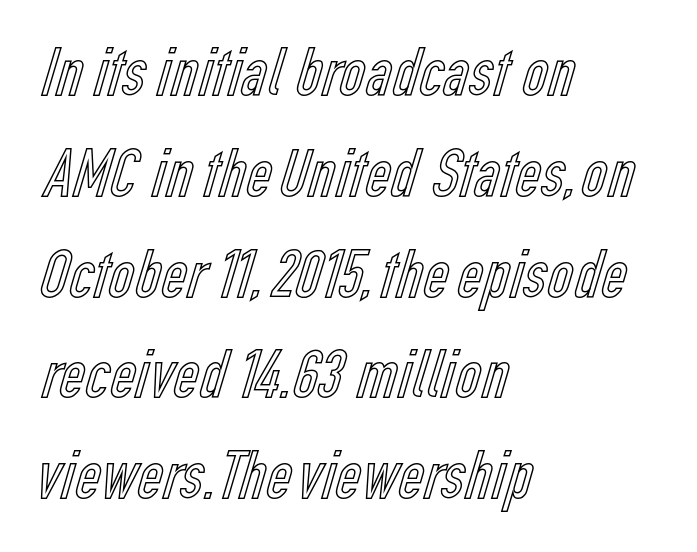
The image shows 71 px condensed type; set left-aligned, normal line spacing (1.42x), normal letter spacing, not underlined; a medium x-height.
